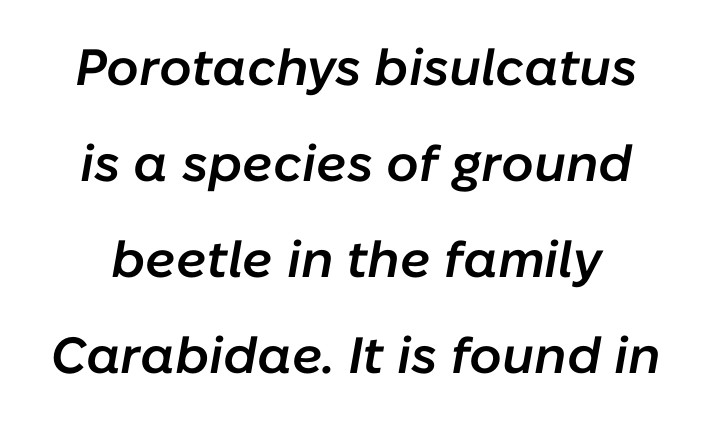
Q: Is the text bold? A: Semi-bold.
Q: Is the text italic (slanted)? A: Yes, it leans right by about 10 degrees.
Q: Is the text underlined? A: No.
Q: Is the spacing between letters normal or unusually wide? A: Normal.
Q: Width (condensed, normal, or wide)? A: Normal.
Q: Stroke contrast? A: Low.
Q: x-height? A: Medium.
Q: Monospaced? A: No.
